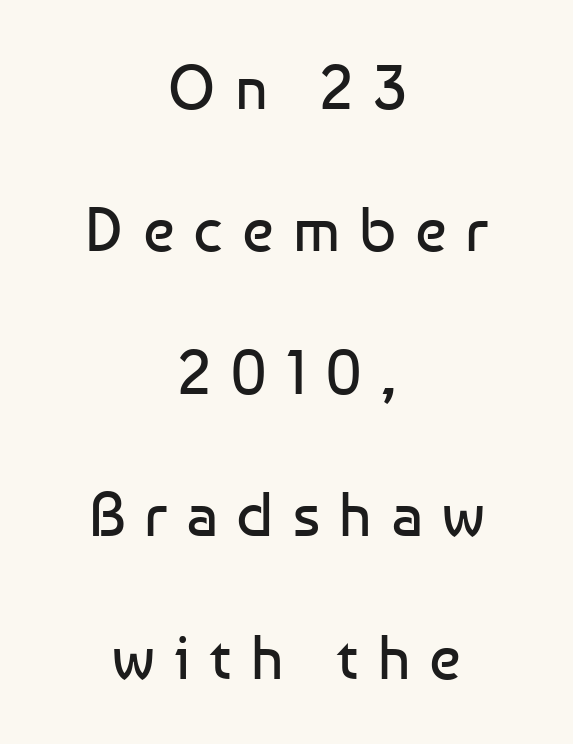
The image shows 63 px regular-weight sans-serif type, upright; set centered, loose line spacing (2.26x), unusually wide letter spacing (+0.3 em), not underlined; low stroke contrast and a medium x-height.
